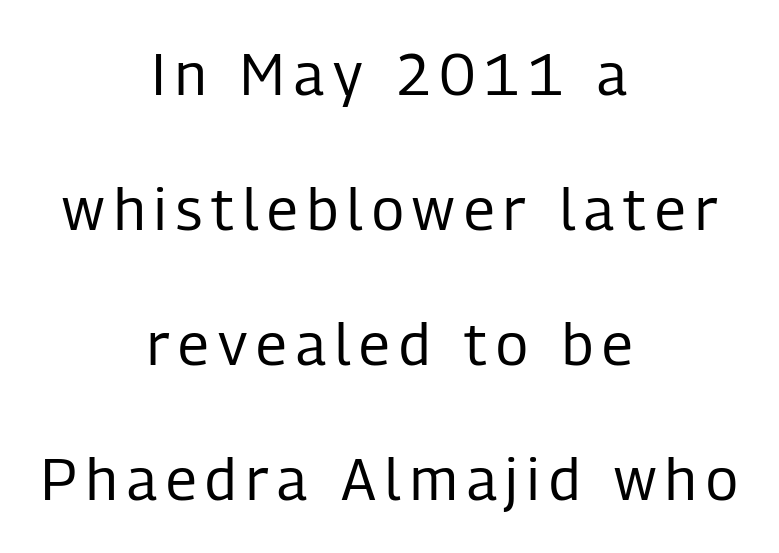
{"serif": "no", "italic": "no", "bold": "no", "weight": "regular", "width": "condensed", "stroke_contrast": "low", "x_height": "medium", "monospaced": "no", "underline": "no", "align": "center", "line_spacing": "loose", "line_spacing_ratio": 2.33, "glyph_px": 58}
